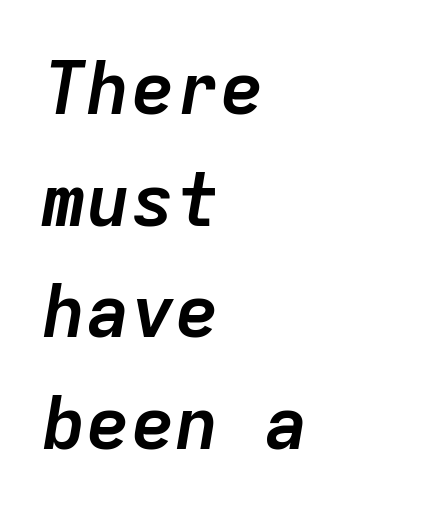
{"italic": "yes", "lean": "right", "slant_degrees": 9, "bold": "yes", "weight": "semibold", "width": "normal", "stroke_contrast": "low", "x_height": "medium", "monospaced": "yes", "underline": "no", "align": "left", "line_spacing": "normal", "line_spacing_ratio": 1.51, "letter_spacing": "normal", "letter_spacing_em": 0.0, "glyph_px": 74}
